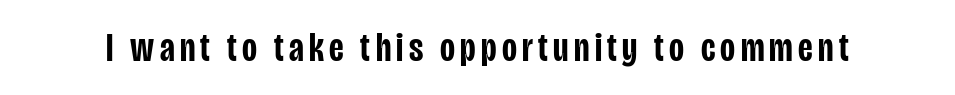
The image shows 41 px semibold, condensed sans-serif type, upright; set not underlined; low stroke contrast and a large x-height.
